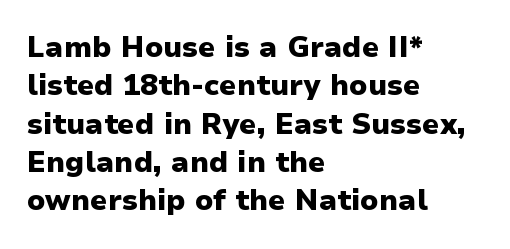
{"serif": "no", "italic": "no", "bold": "yes", "weight": "heavy", "width": "normal", "stroke_contrast": "low", "x_height": "medium", "monospaced": "no", "underline": "no", "align": "left", "line_spacing": "normal", "line_spacing_ratio": 1.32, "letter_spacing": "normal", "letter_spacing_em": 0.0, "glyph_px": 29}
